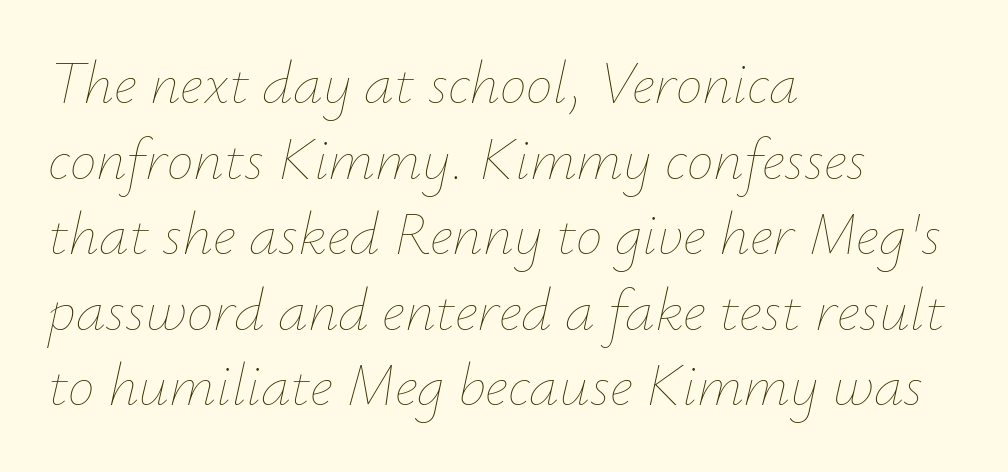
The image shows 60 px thin type, italic (leaning right); set left-aligned, normal line spacing (1.26x), normal letter spacing, not underlined; low stroke contrast and a small x-height.
